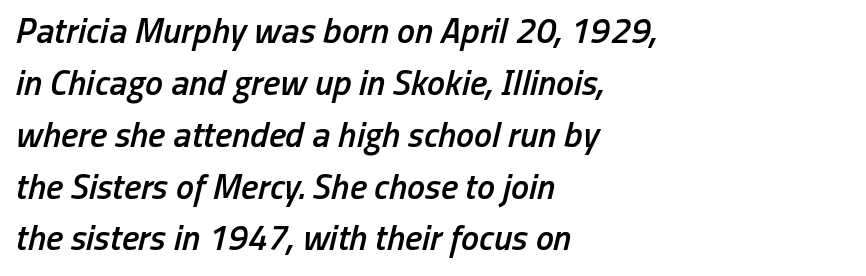
Stroke thickness is moderately raised; the sample reads as semibold. Each letter keeps its own natural width here, so spacing adapts to shape. Letter spacing: default. Compared with a centered layout, this one pins lines to the left instead. Lines of text with bare space underneath. The designer left line spacing at the default.
